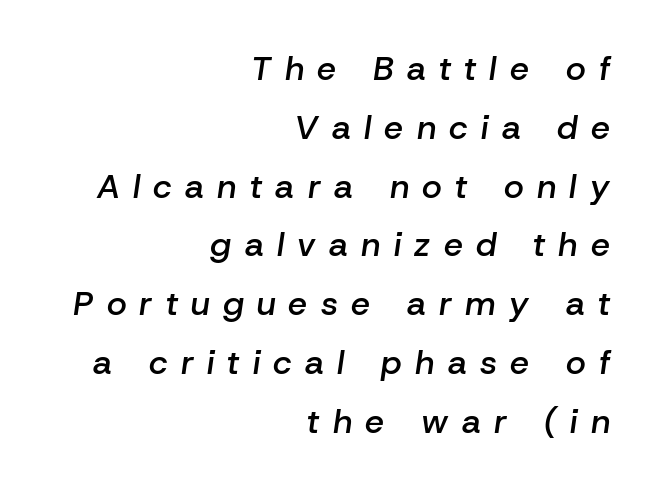
Q: Is the text bold? A: Semi-bold.
Q: Is the text italic (slanted)? A: Yes, it leans right by about 8 degrees.
Q: Is the text underlined? A: No.
Q: How is the paragraph aligned? A: Right-aligned.
Q: Is the spacing between letters normal or unusually wide? A: Unusually wide.
Q: Width (condensed, normal, or wide)? A: Normal.
Q: Stroke contrast? A: Low.
Q: x-height? A: Medium.
Q: Monospaced? A: No.
